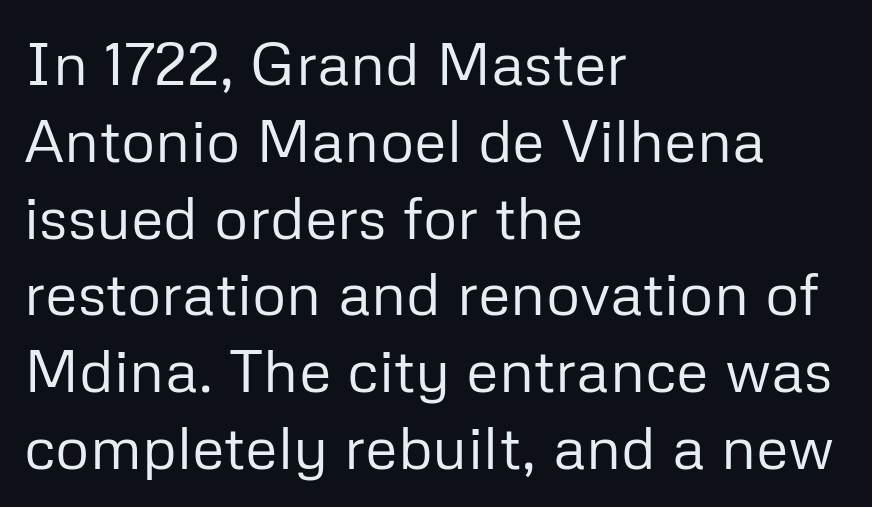
Posture: vertical. Plain, unruled lines of type. Varying glyph widths throughout — classic text-font behaviour. Bold? No — there's no thickening of the strokes. Notice how the passage keeps a crisp vertical edge on the left only. The characters display no serif detailing; their extremities are plain.
